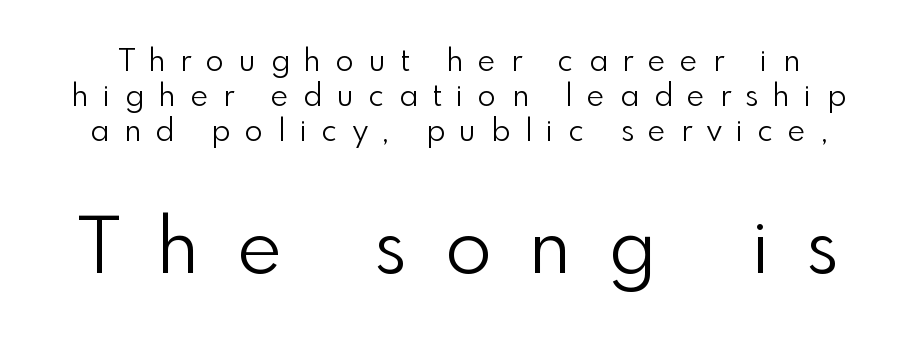
The image shows 76 px light sans-serif type, upright; set line spacing 1.17x, unusually wide letter spacing (+0.5 em), not underlined; the second (bottom) block is 2.53x larger; a small x-height.
